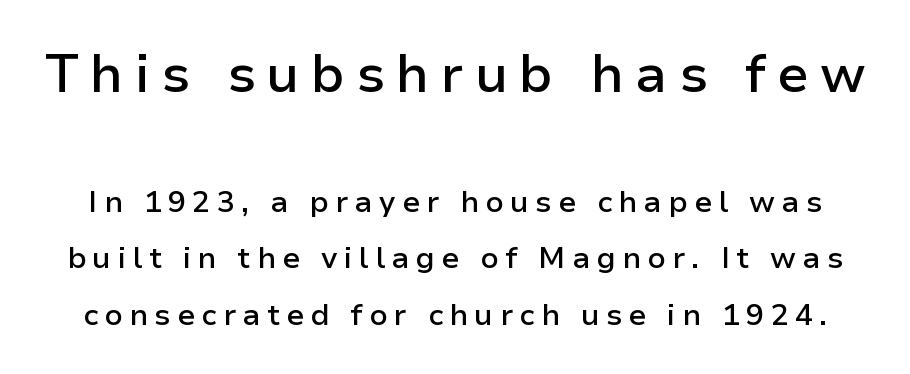
The image shows 53 px semibold sans-serif type, upright; set line spacing 1.89x, unusually wide letter spacing (+0.21 em), not underlined; the first (top) block is 1.77x larger; low stroke contrast and a medium x-height.
